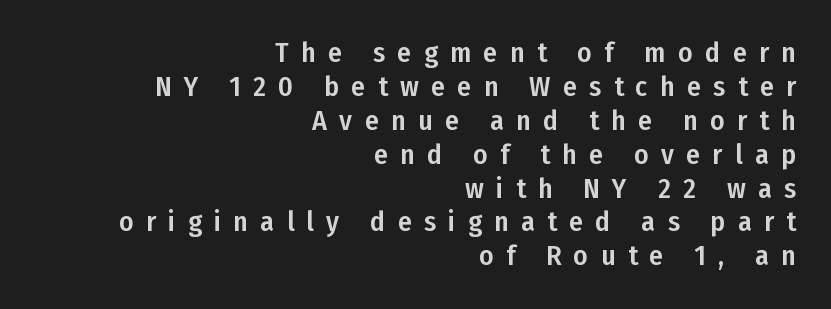
The image shows 28 px condensed sans-serif type, upright; set right-aligned, line spacing 1.21x, unusually wide letter spacing (+0.44 em), not underlined; low stroke contrast and a medium x-height.
